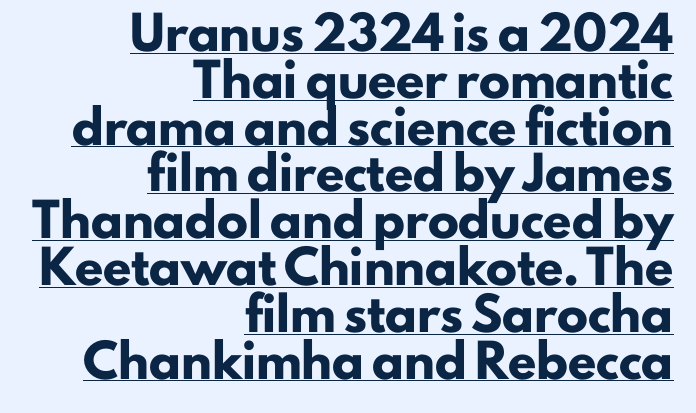
The image shows 31 px heavy sans-serif type, upright; set right-aligned, normal line spacing (1.51x), normal letter spacing, underlined; low stroke contrast and a small x-height.
